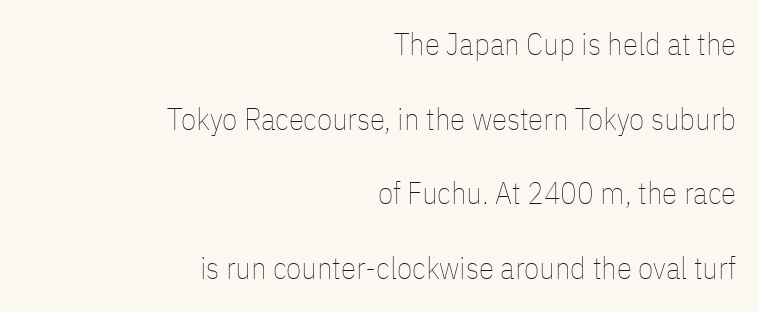
{"italic": "no", "bold": "no", "weight": "thin", "width": "condensed", "stroke_contrast": "low", "x_height": "medium", "monospaced": "no", "underline": "no", "align": "right", "line_spacing": "loose", "line_spacing_ratio": 2.41, "letter_spacing": "normal", "letter_spacing_em": 0.0, "glyph_px": 31}
